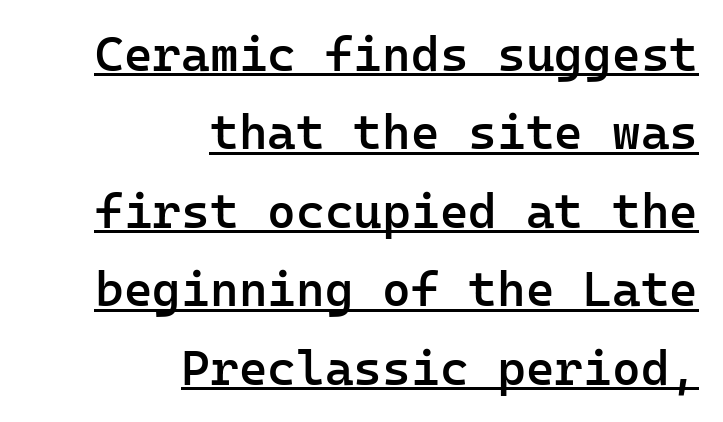
Q: Is the text bold? A: Semi-bold.
Q: Is the text italic (slanted)? A: No, it is upright.
Q: Is the typeface a serif or a sans-serif typeface? A: Sans-serif.
Q: Is the text underlined? A: Yes.
Q: How is the paragraph aligned? A: Right-aligned.
Q: Is the spacing between letters normal or unusually wide? A: Normal.
Q: Is the spacing between lines tight, normal or loose? A: Normal.
Q: Width (condensed, normal, or wide)? A: Normal.
Q: Stroke contrast? A: Low.
Q: x-height? A: Medium.
Q: Monospaced? A: Yes.
